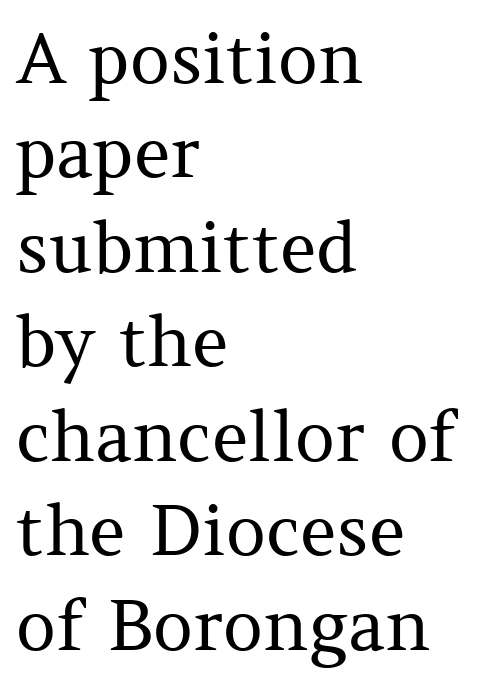
Q: Is the text bold? A: No.
Q: Is the text italic (slanted)? A: No, it is upright.
Q: Is the typeface a serif or a sans-serif typeface? A: Serif.
Q: Is the text underlined? A: No.
Q: How is the paragraph aligned? A: Left-aligned.
Q: Is the spacing between letters normal or unusually wide? A: Normal.
Q: Is the spacing between lines tight, normal or loose? A: Normal.
Q: Width (condensed, normal, or wide)? A: Normal.
Q: Stroke contrast? A: Medium.
Q: x-height? A: Medium.
Q: Monospaced? A: No.
